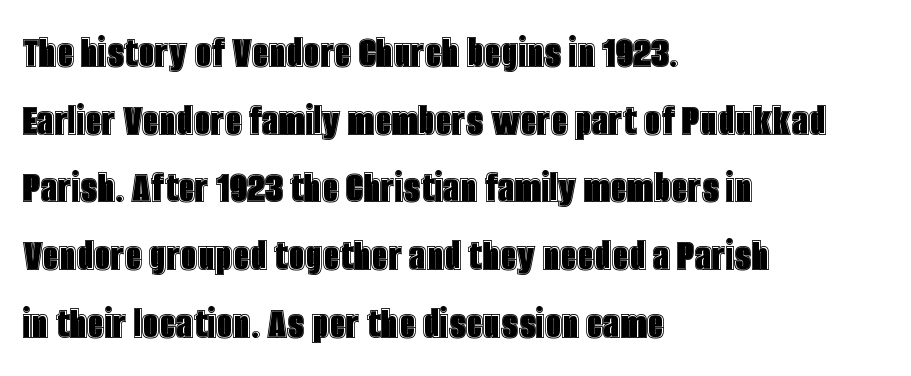
The image shows 48 px condensed type, upright; set left-aligned, normal line spacing (1.41x), normal letter spacing, not underlined; a large x-height.
